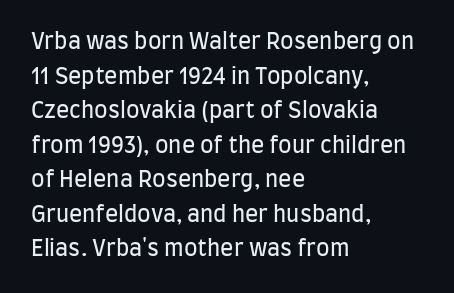
The image shows 22 px text type, upright; set left-aligned, normal line spacing (1.57x), normal letter spacing, not underlined.
